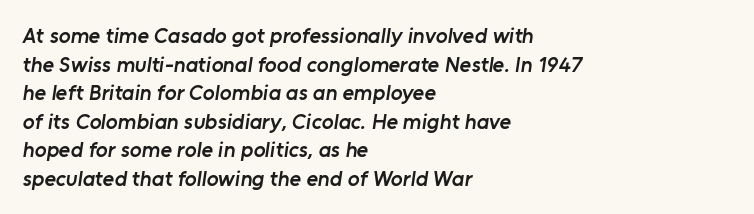
Q: Is the text bold? A: Semi-bold.
Q: Is the text underlined? A: No.
Q: How is the paragraph aligned? A: Left-aligned.
Q: Is the spacing between letters normal or unusually wide? A: Normal.
Q: Is the spacing between lines tight, normal or loose? A: Normal.
